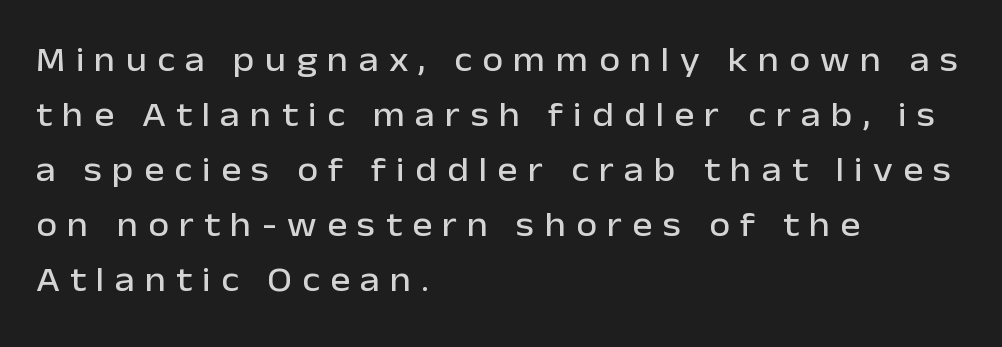
{"serif": "no", "italic": "no", "width": "normal", "stroke_contrast": "low", "x_height": "medium", "monospaced": "no", "underline": "no", "align": "left", "line_spacing": "normal", "line_spacing_ratio": 1.62, "letter_spacing": "wide", "letter_spacing_em": 0.3, "glyph_px": 34}
